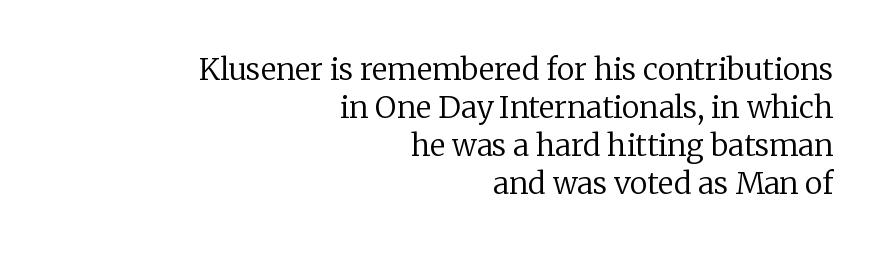
Q: Is the text bold? A: No.
Q: Is the text italic (slanted)? A: No, it is upright.
Q: Is the typeface a serif or a sans-serif typeface? A: Serif.
Q: Is the text underlined? A: No.
Q: How is the paragraph aligned? A: Right-aligned.
Q: Is the spacing between letters normal or unusually wide? A: Normal.
Q: Is the spacing between lines tight, normal or loose? A: Normal.
Q: Width (condensed, normal, or wide)? A: Normal.
Q: Stroke contrast? A: Low.
Q: x-height? A: Medium.
Q: Monospaced? A: No.
